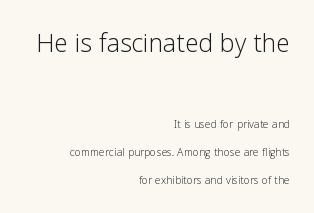
The image shows 33 px light sans-serif type, upright; set right-aligned, loose line spacing (2.0x), normal letter spacing, not underlined; the first (top) block is 2.36x larger; low stroke contrast and a medium x-height.
